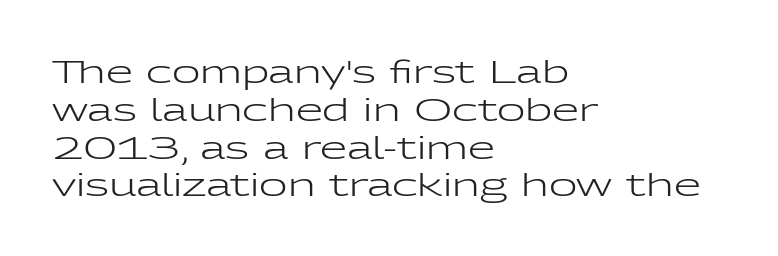
Varying glyph widths throughout — classic text-font behaviour. The rag falls on the right side of this text block. Honestly, there is no underline to notice here at all. How are the letters spaced? Ordinarily, with no added tracking. Think standard paragraph weight, or any step lighter than that. No feet cap the strokes, marking this as sans-serif type.
